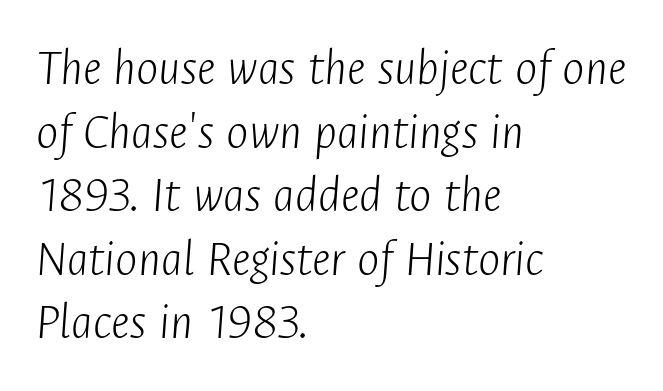
The image shows 53 px light, condensed type, italic (leaning right); set left-aligned, line spacing 1.2x, normal letter spacing, not underlined; low stroke contrast and a medium x-height.
